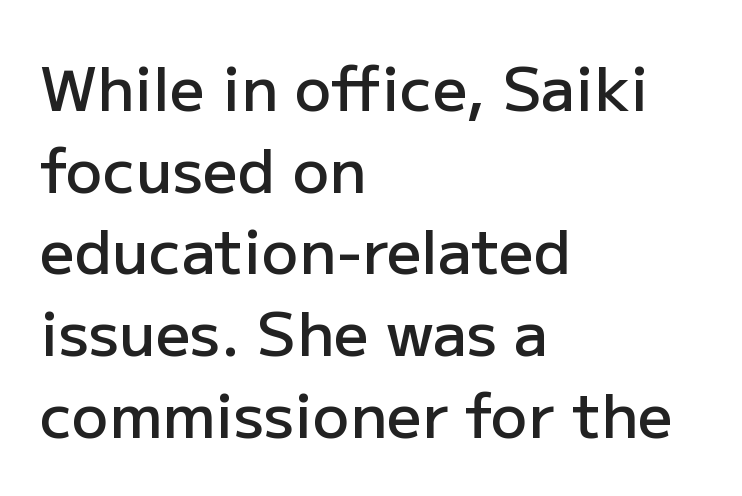
Q: Is the text bold? A: Semi-bold.
Q: Is the text italic (slanted)? A: No, it is upright.
Q: Is the typeface a serif or a sans-serif typeface? A: Sans-serif.
Q: Is the text underlined? A: No.
Q: How is the paragraph aligned? A: Left-aligned.
Q: Is the spacing between letters normal or unusually wide? A: Normal.
Q: Is the spacing between lines tight, normal or loose? A: Normal.
Q: Width (condensed, normal, or wide)? A: Normal.
Q: Stroke contrast? A: Low.
Q: x-height? A: Medium.
Q: Monospaced? A: No.
